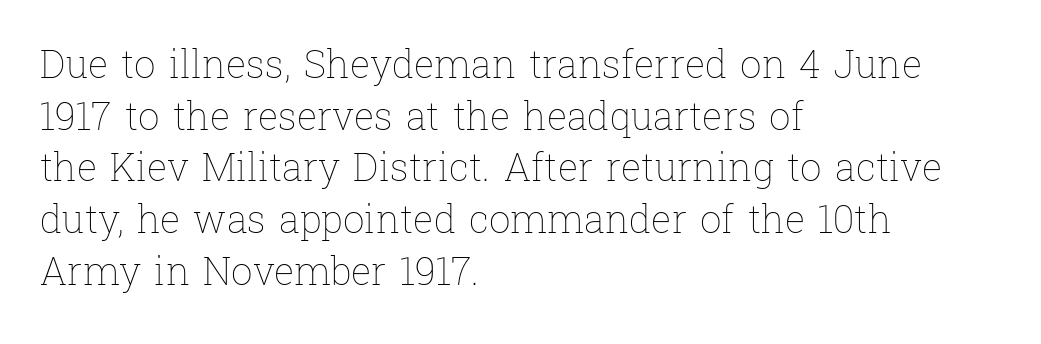
The image shows 38 px thin type, upright; set left-aligned, normal line spacing (1.36x), normal letter spacing, not underlined; low stroke contrast and a medium x-height.
